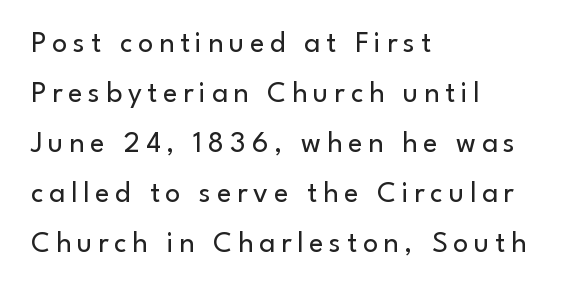
Q: Is the text bold? A: No.
Q: Is the text italic (slanted)? A: No, it is upright.
Q: Is the typeface a serif or a sans-serif typeface? A: Sans-serif.
Q: Is the text underlined? A: No.
Q: How is the paragraph aligned? A: Left-aligned.
Q: Is the spacing between lines tight, normal or loose? A: Normal.
Q: Width (condensed, normal, or wide)? A: Normal.
Q: Stroke contrast? A: Low.
Q: x-height? A: Small.
Q: Monospaced? A: No.
